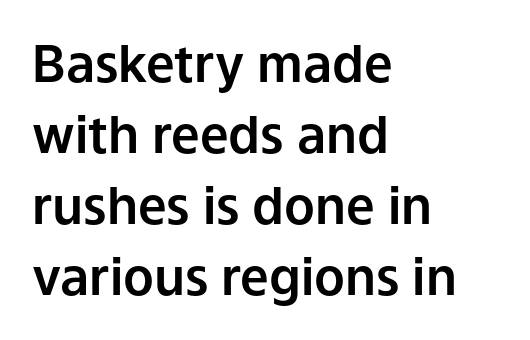
The image shows 51 px sans-serif type, upright; set left-aligned, normal line spacing (1.39x), normal letter spacing, not underlined; low stroke contrast and a medium x-height.
